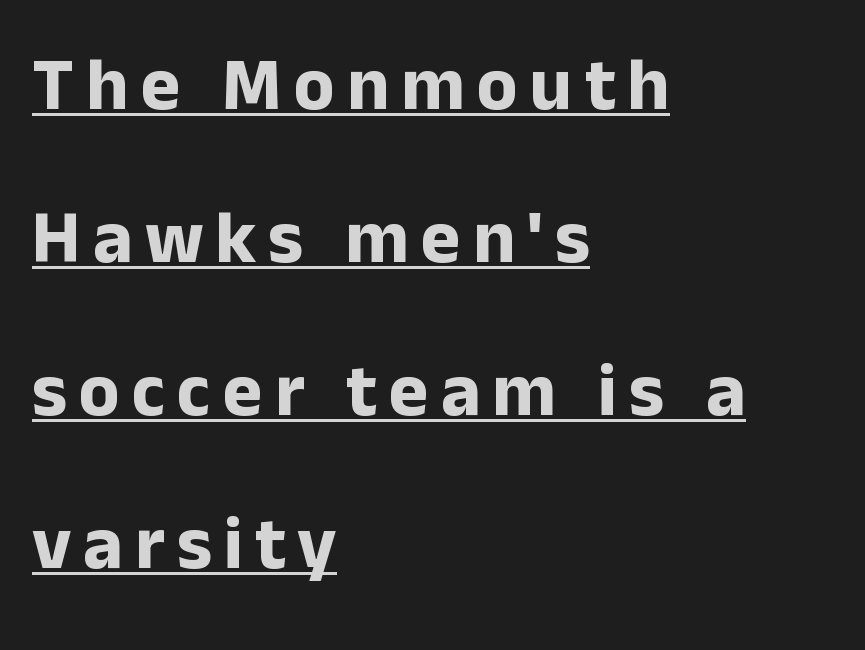
{"serif": "no", "italic": "no", "bold": "yes", "weight": "bold", "width": "normal", "stroke_contrast": "low", "x_height": "medium", "monospaced": "no", "underline": "yes", "align": "left", "line_spacing": "loose", "line_spacing_ratio": 2.04, "glyph_px": 75}
